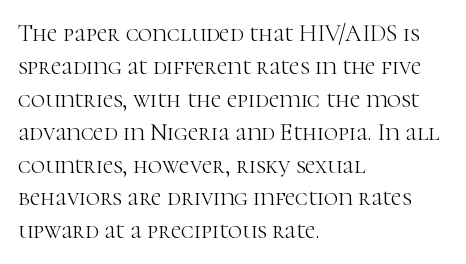
The image shows 24 px text type, upright; set left-aligned, normal line spacing (1.37x), normal letter spacing, not underlined.
